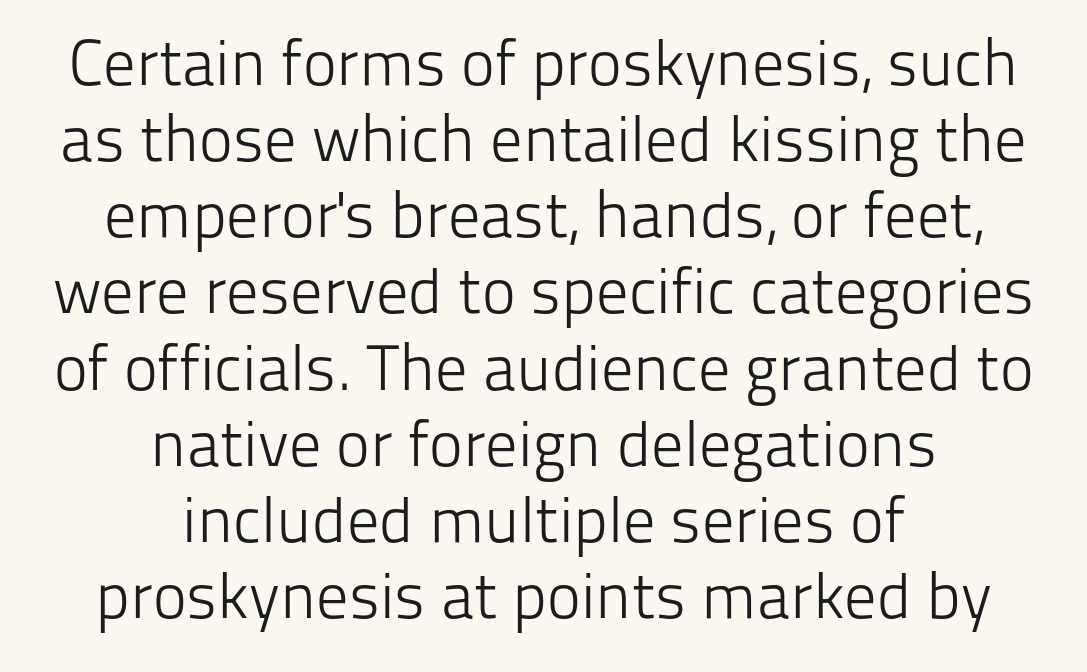
{"serif": "no", "italic": "no", "bold": "no", "weight": "light", "width": "normal", "stroke_contrast": "low", "x_height": "medium", "monospaced": "no", "underline": "no", "align": "center", "line_spacing_ratio": 1.19, "letter_spacing": "normal", "letter_spacing_em": 0.0, "glyph_px": 64}
